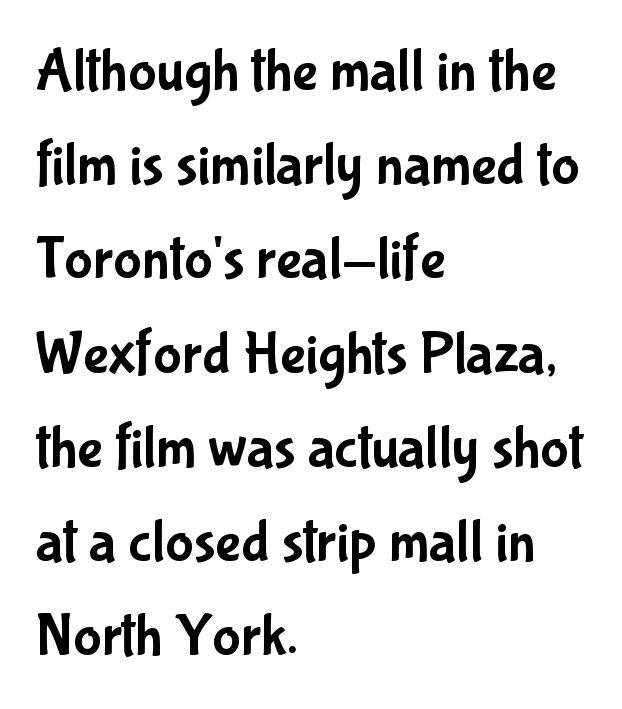
Q: Is the text italic (slanted)? A: No, it is upright.
Q: Is the typeface a serif or a sans-serif typeface? A: Sans-serif.
Q: Is the text underlined? A: No.
Q: How is the paragraph aligned? A: Left-aligned.
Q: Is the spacing between letters normal or unusually wide? A: Normal.
Q: Is the spacing between lines tight, normal or loose? A: Normal.
Q: Width (condensed, normal, or wide)? A: Condensed.
Q: Stroke contrast? A: Low.
Q: x-height? A: Medium.
Q: Monospaced? A: No.
